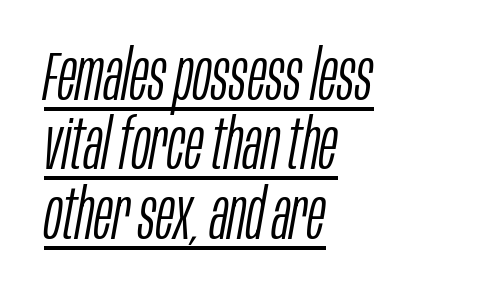
Q: Is the text bold? A: No.
Q: Is the text italic (slanted)? A: Yes, it leans right by about 10 degrees.
Q: Is the text underlined? A: Yes.
Q: How is the paragraph aligned? A: Left-aligned.
Q: Is the spacing between letters normal or unusually wide? A: Normal.
Q: Is the spacing between lines tight, normal or loose? A: Tight.
Q: Width (condensed, normal, or wide)? A: Condensed.
Q: Stroke contrast? A: Low.
Q: x-height? A: Large.
Q: Monospaced? A: No.
